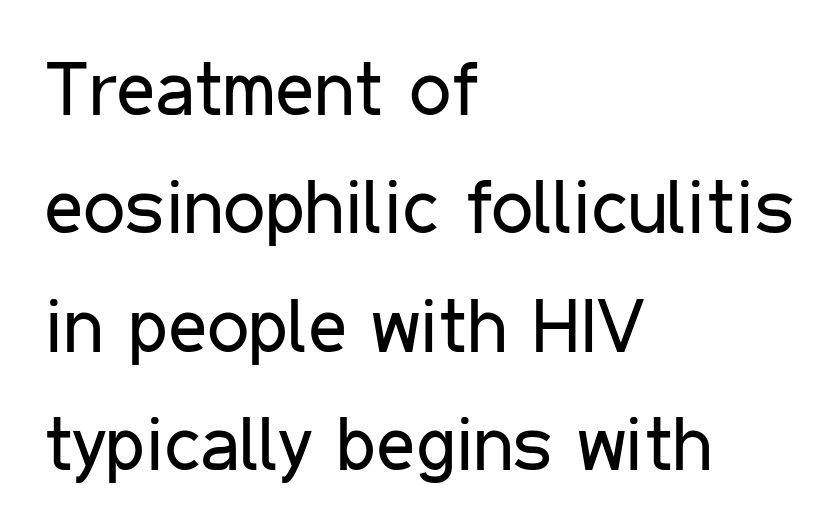
{"serif": "no", "italic": "no", "bold": "no", "weight": "regular", "width": "condensed", "stroke_contrast": "low", "x_height": "medium", "monospaced": "no", "underline": "no", "align": "left", "line_spacing": "normal", "line_spacing_ratio": 1.58, "letter_spacing": "normal", "letter_spacing_em": 0.0, "glyph_px": 75}
